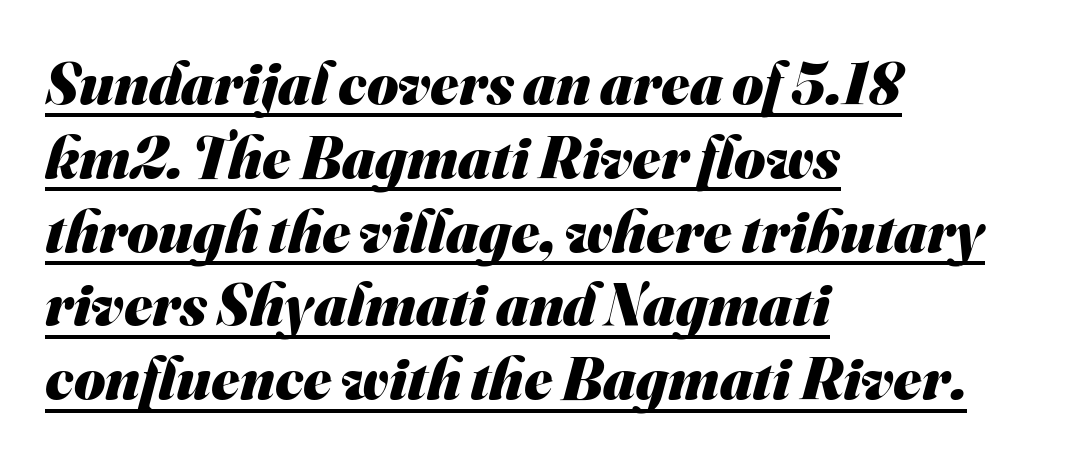
The image shows 60 px heavy sans-serif type; set left-aligned, line spacing 1.23x, normal letter spacing, underlined; medium stroke contrast and a small x-height.
